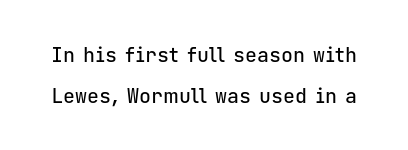
Q: Is the text italic (slanted)? A: No, it is upright.
Q: Is the text underlined? A: No.
Q: Is the spacing between letters normal or unusually wide? A: Normal.
Q: Is the spacing between lines tight, normal or loose? A: Loose.
